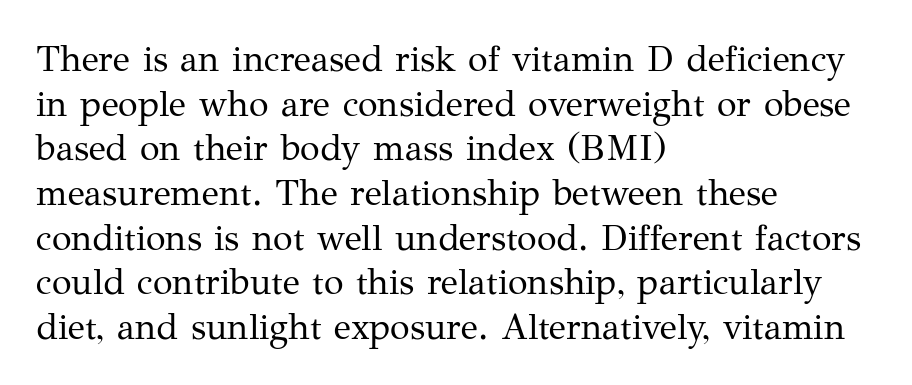
The image shows 36 px regular-weight serif type, upright; set left-aligned, line spacing 1.24x, normal letter spacing, not underlined; medium stroke contrast and a medium x-height.
